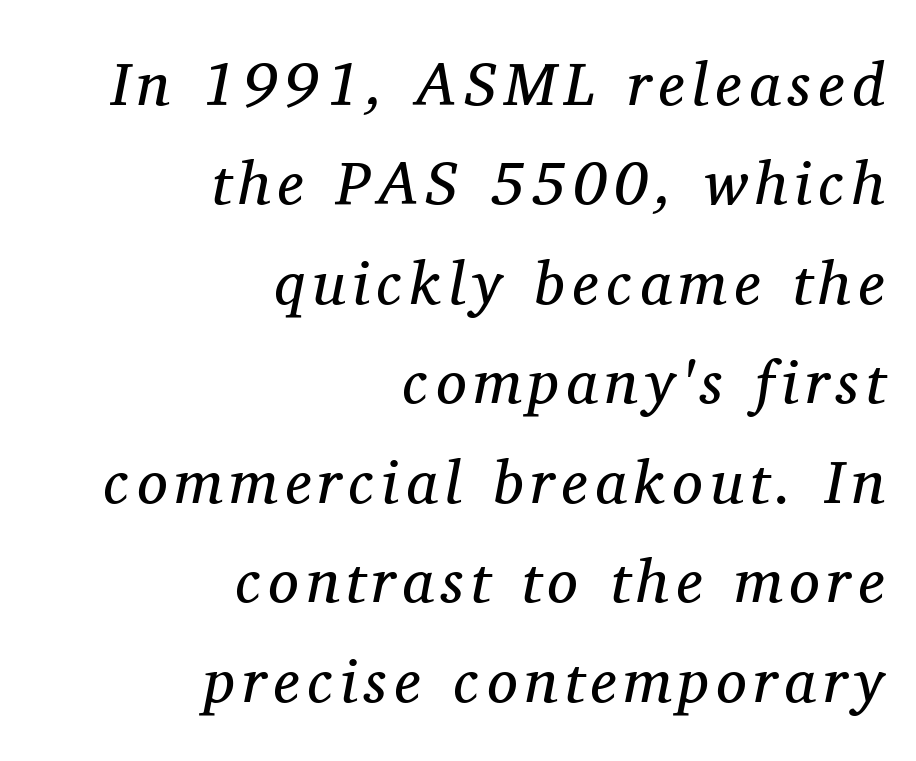
Stroke terminals: seriffed. The letters advance in unequal steps, a hallmark of proportional type. Stroke thickness stays within the range of a standard reading face or lighter. The foot of each line stays bare and open.
